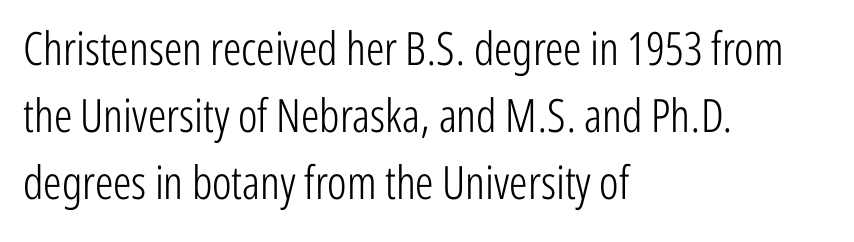
The image shows 46 px light, condensed sans-serif type, upright; set left-aligned, normal line spacing (1.46x), normal letter spacing, not underlined; low stroke contrast and a medium x-height.
